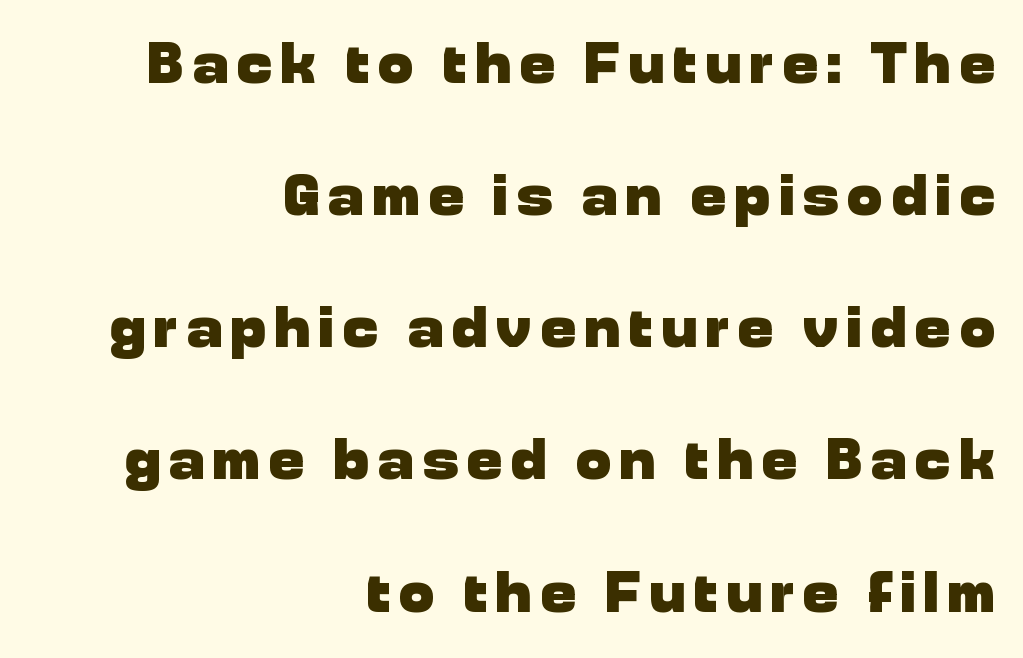
Q: Is the text bold? A: Yes.
Q: Is the text italic (slanted)? A: No, it is upright.
Q: Is the typeface a serif or a sans-serif typeface? A: Sans-serif.
Q: Is the text underlined? A: No.
Q: How is the paragraph aligned? A: Right-aligned.
Q: Is the spacing between lines tight, normal or loose? A: Loose.
Q: Width (condensed, normal, or wide)? A: Normal.
Q: Stroke contrast? A: Low.
Q: x-height? A: Medium.
Q: Monospaced? A: No.
